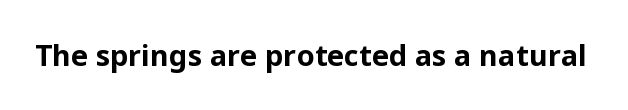
Q: Is the text bold? A: Yes.
Q: Is the text italic (slanted)? A: No, it is upright.
Q: Is the typeface a serif or a sans-serif typeface? A: Sans-serif.
Q: Is the text underlined? A: No.
Q: Is the spacing between letters normal or unusually wide? A: Normal.
Q: Width (condensed, normal, or wide)? A: Normal.
Q: Stroke contrast? A: Low.
Q: x-height? A: Medium.
Q: Monospaced? A: No.
